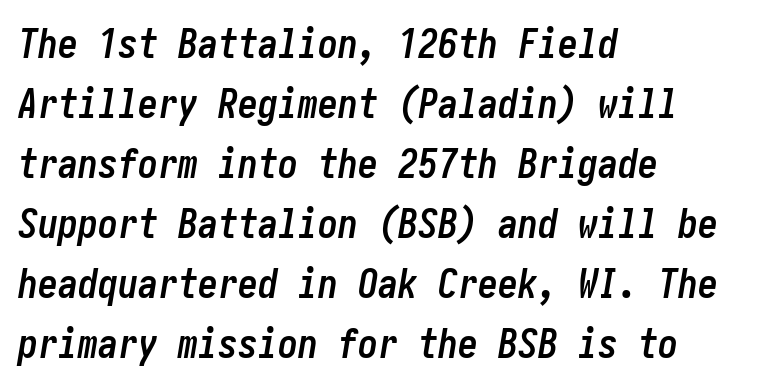
{"italic": "yes", "lean": "right", "slant_degrees": 10, "bold": "yes", "weight": "semibold", "width": "condensed", "stroke_contrast": "low", "x_height": "medium", "underline": "no", "align": "left", "line_spacing": "normal", "line_spacing_ratio": 1.5, "letter_spacing": "normal", "letter_spacing_em": 0.0, "glyph_px": 40}
